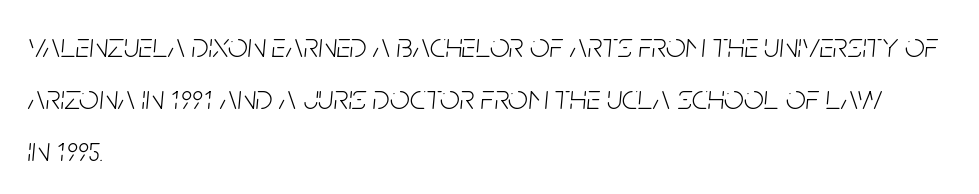
{"italic": "yes", "lean": "right", "slant_degrees": 5, "bold": "no", "weight": "light", "width": "condensed", "stroke_contrast": "low", "x_height": "large", "monospaced": "no", "underline": "no", "align": "left", "line_spacing": "normal", "line_spacing_ratio": 1.48, "letter_spacing": "normal", "letter_spacing_em": 0.0, "glyph_px": 35}
